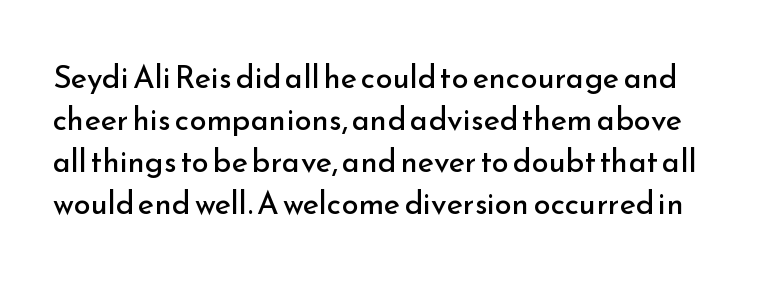
{"serif": "no", "italic": "no", "bold": "no", "weight": "regular", "width": "normal", "stroke_contrast": "low", "x_height": "small", "monospaced": "no", "underline": "no", "line_spacing": "normal", "line_spacing_ratio": 1.36, "letter_spacing": "normal", "letter_spacing_em": 0.0, "glyph_px": 31}
